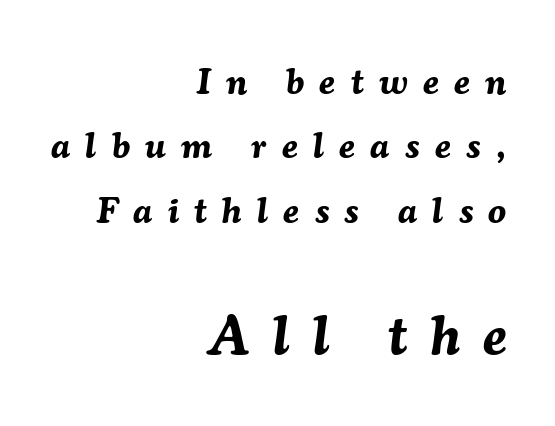
{"italic": "yes", "lean": "right", "slant_degrees": 7, "bold": "yes", "weight": "bold", "width": "normal", "stroke_contrast": "medium", "x_height": "medium", "monospaced": "no", "underline": "no", "align": "right", "line_spacing_ratio": 1.79, "letter_spacing": "wide", "letter_spacing_em": 0.43, "larger_block": "second", "size_ratio": 1.5, "glyph_px": 54}
